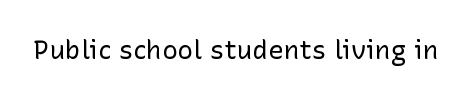
A roman cut, with each character standing at attention. Decoration check: the copy has no underline. The gaps between neighbouring characters are ordinary and unremarkable. Bold? No — there's no thickening of the strokes.
